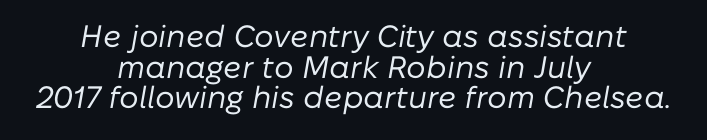
Q: Is the text bold? A: No.
Q: Is the text italic (slanted)? A: Yes, it leans right by about 10 degrees.
Q: Is the text underlined? A: No.
Q: How is the paragraph aligned? A: Centered.
Q: Is the spacing between letters normal or unusually wide? A: Normal.
Q: Is the spacing between lines tight, normal or loose? A: Tight.
Q: Width (condensed, normal, or wide)? A: Normal.
Q: Stroke contrast? A: Low.
Q: x-height? A: Medium.
Q: Monospaced? A: No.
